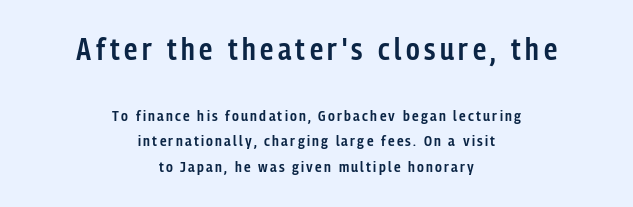
The image shows 30 px semibold, condensed sans-serif type, upright; set centered, line spacing 1.72x, not underlined; the first (top) block is 2.0x larger; low stroke contrast and a medium x-height.
